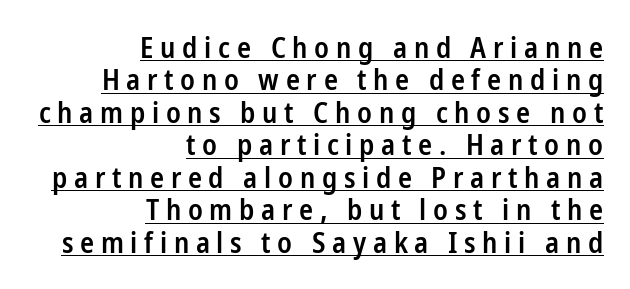
{"serif": "no", "italic": "no", "bold": "semi", "weight": "semibold", "width": "condensed", "stroke_contrast": "low", "x_height": "medium", "monospaced": "no", "underline": "yes", "align": "right", "line_spacing": "tight", "line_spacing_ratio": 1.12, "letter_spacing": "wide", "letter_spacing_em": 0.23, "glyph_px": 29}
